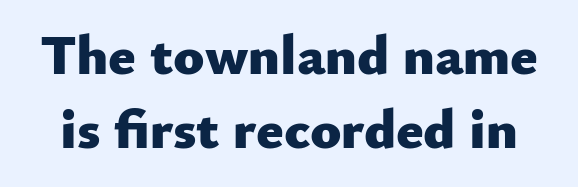
The rendering uses natural spacing where letterforms have individual widths. Tall strokes in this sample are plumb rather than angled. The face used here has the dense, thick strokes of a bold. One glance says typical: line gaps are just what's usual.
